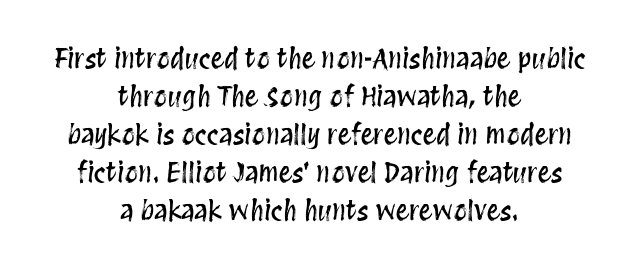
Q: Is the text italic (slanted)? A: No, it is upright.
Q: Is the text underlined? A: No.
Q: How is the paragraph aligned? A: Centered.
Q: Is the spacing between letters normal or unusually wide? A: Normal.
Q: Is the spacing between lines tight, normal or loose? A: Normal.
